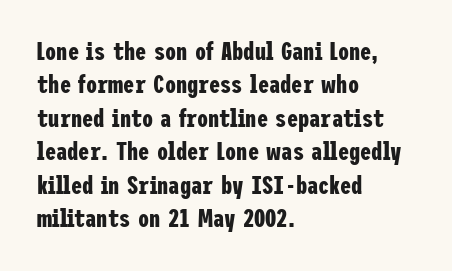
Q: Is the text bold? A: Yes.
Q: Is the text italic (slanted)? A: No, it is upright.
Q: Is the text underlined? A: No.
Q: How is the paragraph aligned? A: Left-aligned.
Q: Is the spacing between letters normal or unusually wide? A: Normal.
Q: Is the spacing between lines tight, normal or loose? A: Normal.
